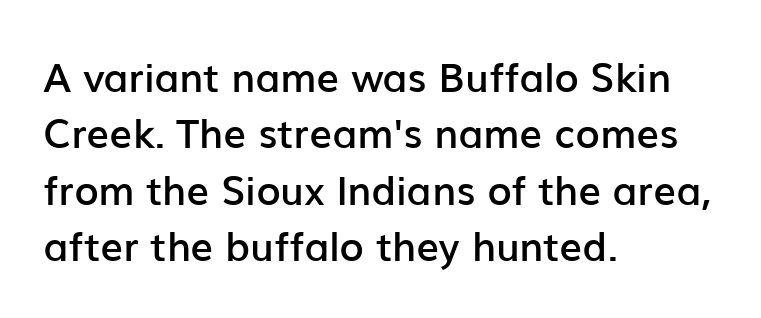
Q: Is the text bold? A: Semi-bold.
Q: Is the text italic (slanted)? A: No, it is upright.
Q: Is the typeface a serif or a sans-serif typeface? A: Sans-serif.
Q: Is the text underlined? A: No.
Q: How is the paragraph aligned? A: Left-aligned.
Q: Is the spacing between letters normal or unusually wide? A: Normal.
Q: Is the spacing between lines tight, normal or loose? A: Normal.
Q: Width (condensed, normal, or wide)? A: Normal.
Q: Stroke contrast? A: Low.
Q: x-height? A: Medium.
Q: Monospaced? A: No.
